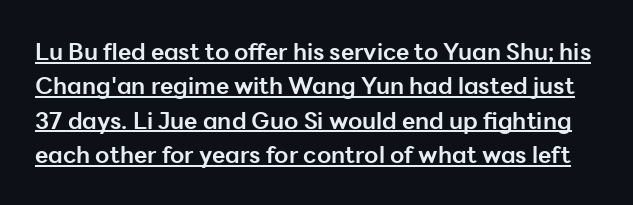
Line spacing here is normal. Thick stems and heavy bowls — unmistakably bold. A typesetter would mark this as roman, not italic. Each line of the rendering has a horizontal stroke beneath the glyphs. How are the letters spaced? Ordinarily, with no added tracking.
